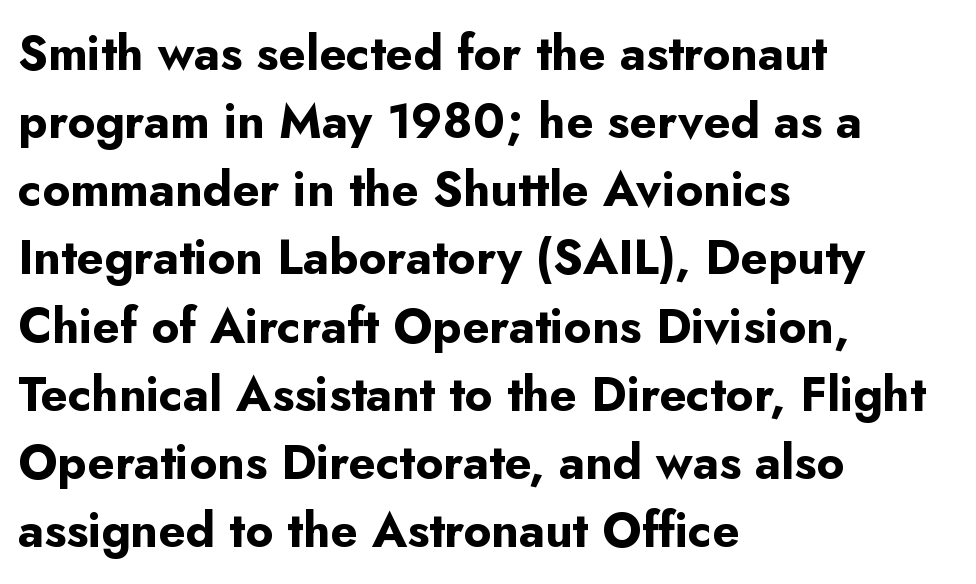
{"serif": "no", "italic": "no", "bold": "yes", "weight": "bold", "width": "normal", "stroke_contrast": "low", "x_height": "small", "monospaced": "no", "underline": "no", "align": "left", "line_spacing": "normal", "line_spacing_ratio": 1.42, "letter_spacing": "normal", "letter_spacing_em": 0.0, "glyph_px": 48}
